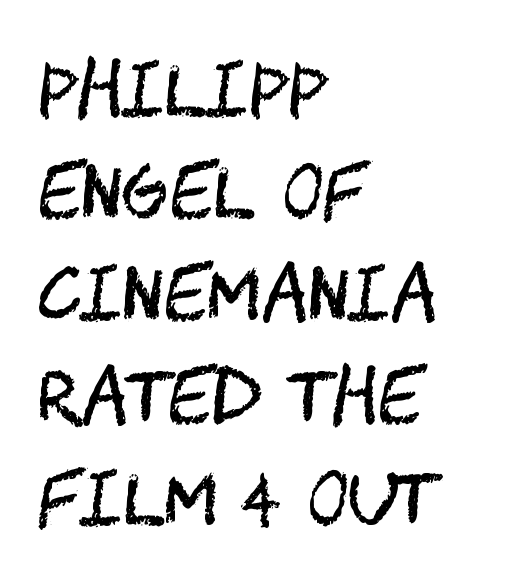
The lines are quadded left. Leading: standard. The typeface chosen for these lines omits serifs. Ordinary non-slanted type is in use.
